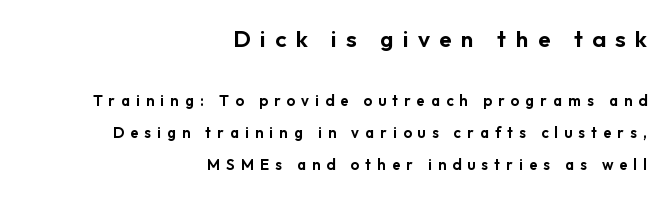
{"italic": "no", "underline": "no", "align": "right", "line_spacing": "loose", "line_spacing_ratio": 2.12, "letter_spacing": "wide", "letter_spacing_em": 0.41, "larger_block": "first", "size_ratio": 1.53, "glyph_px": 23}
